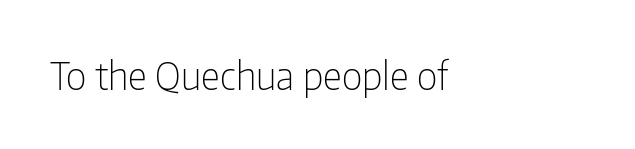
The compositor pushed each line to the left boundary. On a weight scale, this lands at 450 or below. Note: no serifs on the glyphs. This sample has the flowing, uneven cadence of proportional lettering. Ascenders rise straight up at ninety degrees.
